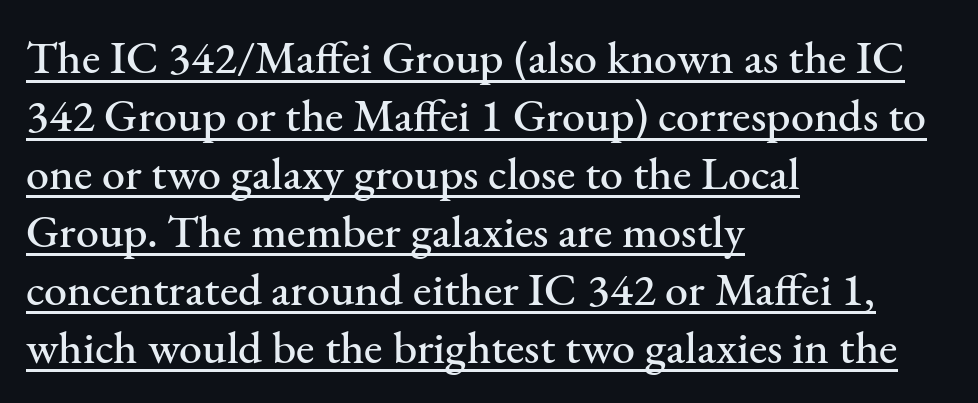
Short and long lines alike share a common starting point at left. The rendering keeps characters at their native spacing. Notice how descenders clear the ascenders below comfortably — that's standard leading. A serif font was chosen for this passage. The glyphs are accompanied by a horizontal stroke just below them. These lines are rendered in a variable-pitch font.
